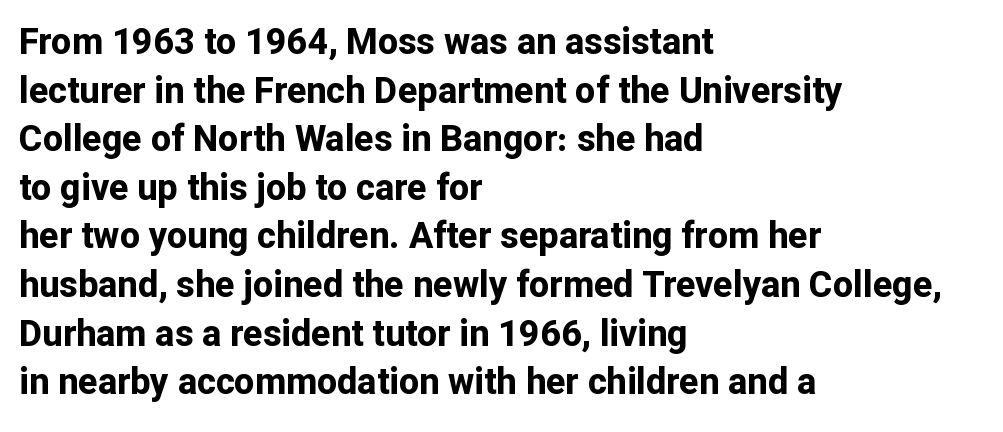
The rendering uses a bold face; every stroke is thick and dark. The passage shown is typed in a proportional face where columns would drift. The axis of the letterforms is exactly vertical. If you measured baseline to baseline, you'd find a middling distance. Reading down the block, your eye returns to a fixed left position each line.
